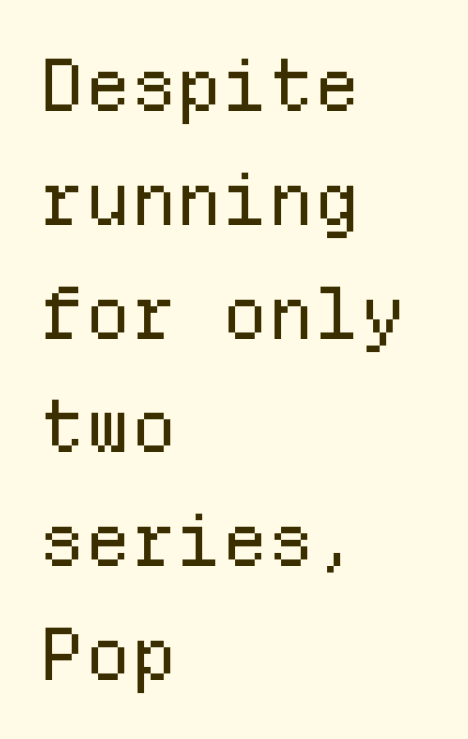
{"serif": "no", "italic": "no", "bold": "no", "weight": "regular", "width": "normal", "stroke_contrast": "low", "x_height": "medium", "monospaced": "yes", "underline": "no", "align": "left", "line_spacing": "normal", "line_spacing_ratio": 1.58, "letter_spacing": "normal", "letter_spacing_em": 0.0, "glyph_px": 72}
